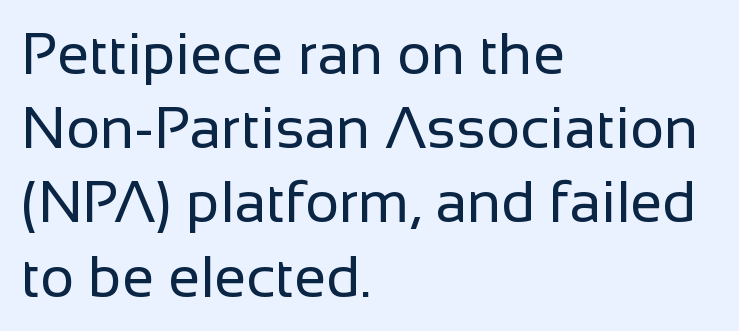
{"serif": "no", "italic": "no", "bold": "no", "weight": "regular", "width": "normal", "stroke_contrast": "low", "x_height": "medium", "monospaced": "no", "underline": "no", "align": "left", "line_spacing": "normal", "line_spacing_ratio": 1.28, "letter_spacing": "normal", "letter_spacing_em": 0.0, "glyph_px": 58}
